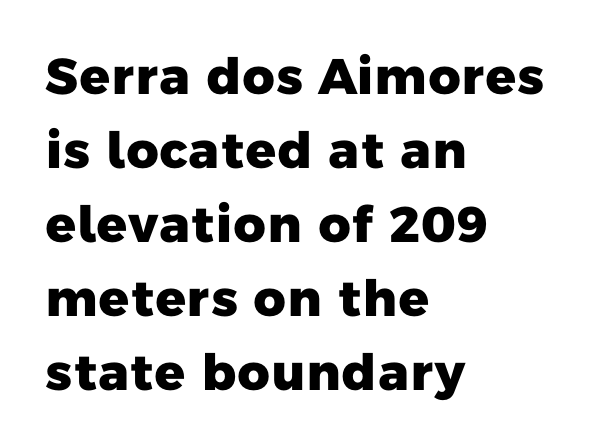
The image shows 50 px heavy sans-serif type; set left-aligned, normal line spacing (1.48x), normal letter spacing, not underlined; low stroke contrast and a medium x-height.
